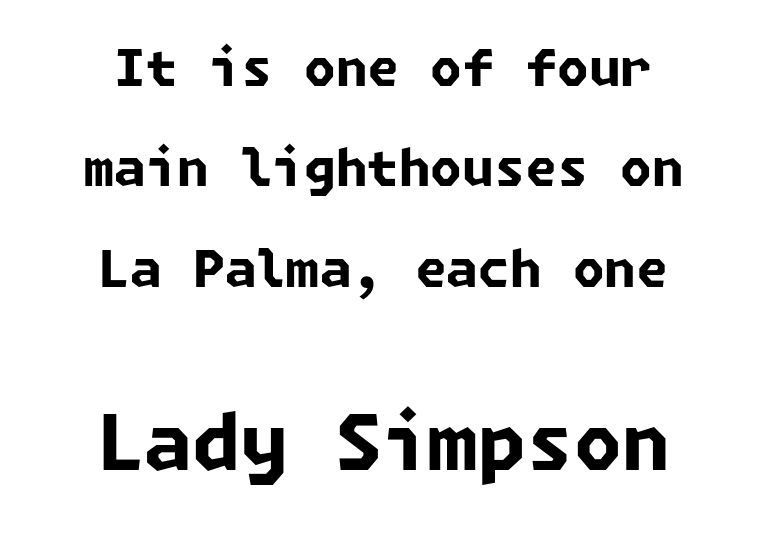
Q: Is the text bold? A: Yes.
Q: Is the typeface a serif or a sans-serif typeface? A: Sans-serif.
Q: Is the text underlined? A: No.
Q: How is the paragraph aligned? A: Centered.
Q: Is the spacing between letters normal or unusually wide? A: Normal.
Q: Is the spacing between lines tight, normal or loose? A: Loose.
Q: Which block of text is set in a larger size, the first (top) or the second (bottom)? A: The second (bottom) one.
Q: Width (condensed, normal, or wide)? A: Normal.
Q: Stroke contrast? A: Low.
Q: x-height? A: Medium.
